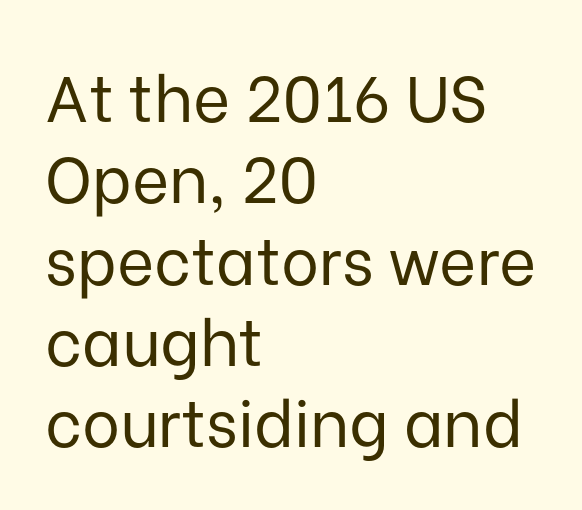
Does the lettering tilt? It doesn't — this is upright. If you drew a ruler down the left edge, every line would touch it. You could not count columns in this text — the font is proportionally spaced. The passage shown stacks its lines at a standard gap.
